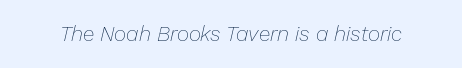
The image shows 21 px text type, italic (leaning right); set normal letter spacing, not underlined.
